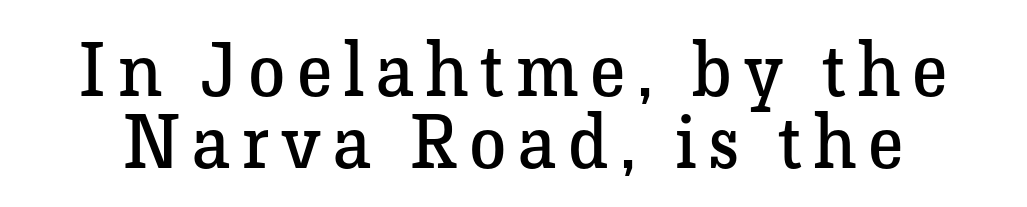
The image shows 75 px regular-weight serif type, upright; set tight line spacing (0.96x), not underlined; low stroke contrast and a medium x-height.
